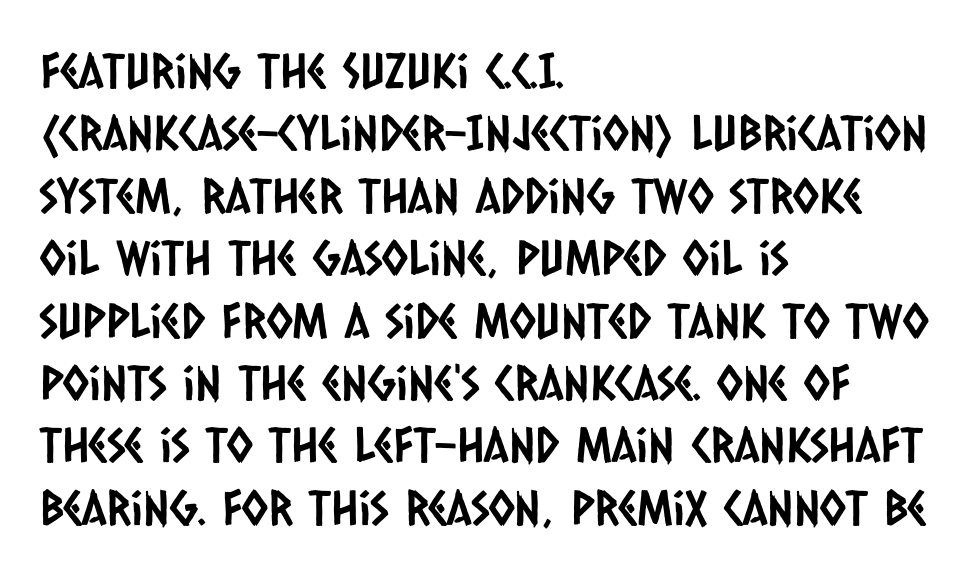
Q: Is the typeface a serif or a sans-serif typeface? A: Sans-serif.
Q: Is the text underlined? A: No.
Q: How is the paragraph aligned? A: Left-aligned.
Q: Is the spacing between letters normal or unusually wide? A: Normal.
Q: Is the spacing between lines tight, normal or loose? A: Normal.
Q: Width (condensed, normal, or wide)? A: Condensed.
Q: Stroke contrast? A: Low.
Q: x-height? A: Large.
Q: Monospaced? A: No.
